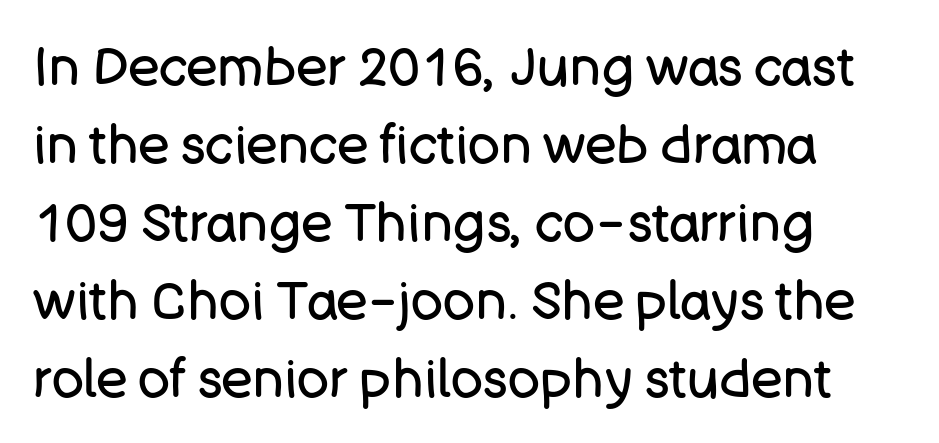
Q: Is the text bold? A: No.
Q: Is the text italic (slanted)? A: No, it is upright.
Q: Is the typeface a serif or a sans-serif typeface? A: Sans-serif.
Q: Is the text underlined? A: No.
Q: How is the paragraph aligned? A: Left-aligned.
Q: Is the spacing between letters normal or unusually wide? A: Normal.
Q: Is the spacing between lines tight, normal or loose? A: Normal.
Q: Width (condensed, normal, or wide)? A: Normal.
Q: Stroke contrast? A: Low.
Q: x-height? A: Large.
Q: Monospaced? A: No.
